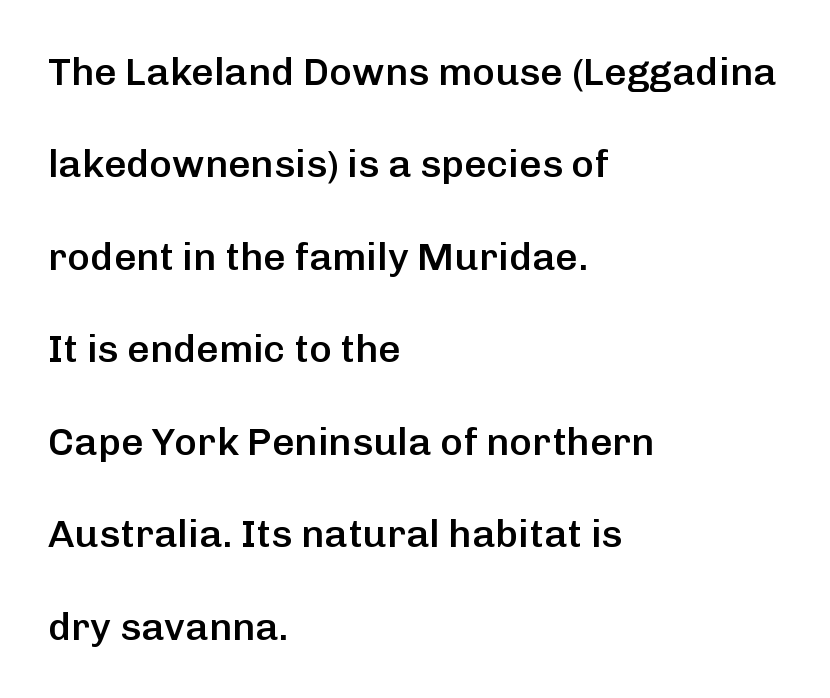
The image shows 39 px semibold sans-serif type, upright; set left-aligned, loose line spacing (2.37x), normal letter spacing, not underlined; low stroke contrast and a medium x-height.
